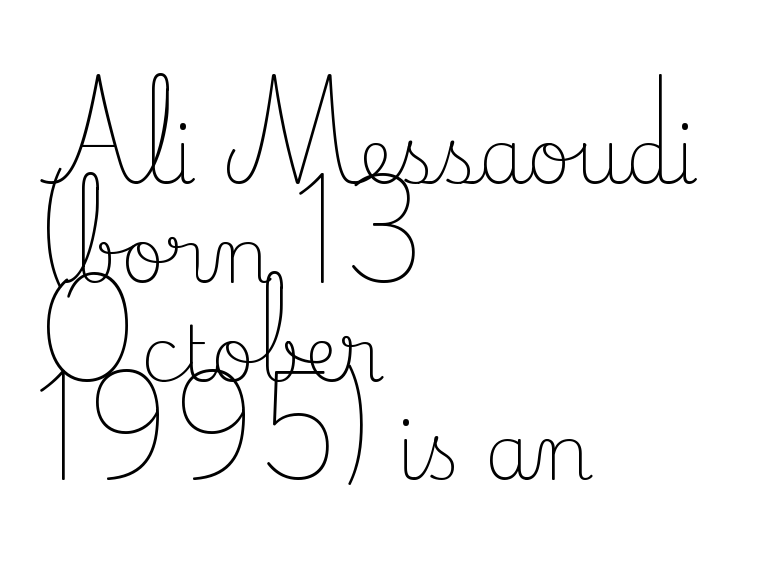
Q: Is the text bold? A: No.
Q: Is the text italic (slanted)? A: No, it is upright.
Q: Is the typeface a serif or a sans-serif typeface? A: Serif.
Q: Is the text underlined? A: No.
Q: How is the paragraph aligned? A: Left-aligned.
Q: Is the spacing between letters normal or unusually wide? A: Normal.
Q: Is the spacing between lines tight, normal or loose? A: Normal.
Q: Width (condensed, normal, or wide)? A: Normal.
Q: Stroke contrast? A: Low.
Q: x-height? A: Small.
Q: Monospaced? A: No.
